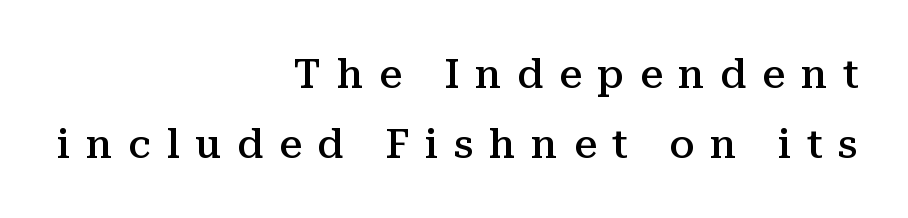
Q: Is the text bold? A: Semi-bold.
Q: Is the text italic (slanted)? A: No, it is upright.
Q: Is the typeface a serif or a sans-serif typeface? A: Serif.
Q: Is the text underlined? A: No.
Q: How is the paragraph aligned? A: Right-aligned.
Q: Is the spacing between letters normal or unusually wide? A: Unusually wide.
Q: Width (condensed, normal, or wide)? A: Normal.
Q: Stroke contrast? A: Medium.
Q: x-height? A: Medium.
Q: Monospaced? A: No.
